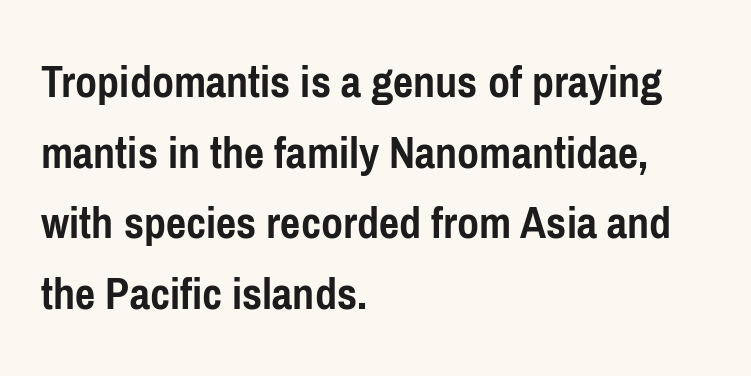
{"serif": "no", "italic": "no", "bold": "yes", "weight": "semibold", "width": "condensed", "stroke_contrast": "low", "x_height": "medium", "monospaced": "no", "underline": "no", "align": "left", "line_spacing": "normal", "line_spacing_ratio": 1.47, "letter_spacing": "normal", "letter_spacing_em": 0.0, "glyph_px": 48}
